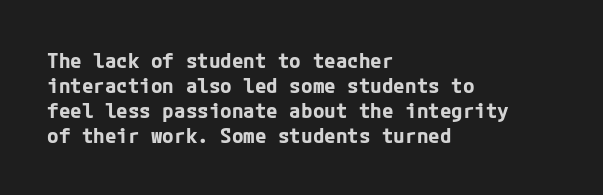
{"italic": "no", "bold": "yes", "underline": "no", "align": "left", "line_spacing_ratio": 1.19, "letter_spacing": "normal", "letter_spacing_em": 0.0, "glyph_px": 21}
